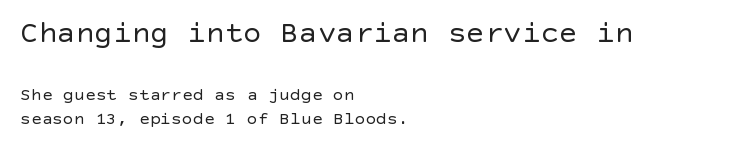
Designer's note — italics off, roman on. Is the stroke heavy? The answer is a plain regular-or-lighter. How are the letters spaced? Ordinarily, with no added tracking. The rendering shows plain stroke endings on the letterforms — a sans-serif design. The space beneath each line is pristine and unruled. Reading top to bottom, the characters get smaller at the block break.
